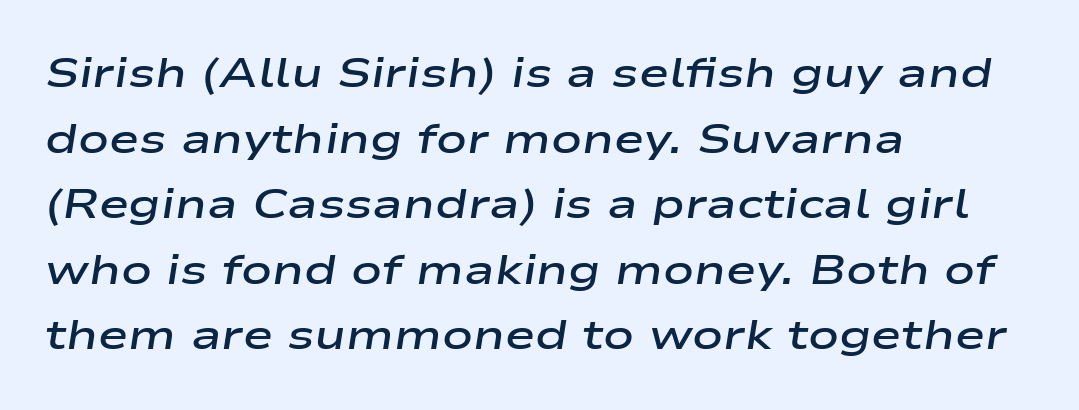
Horizontally, the lines are justified to the leading edge only. Inter-character spacing is left at the font's built-in metrics. Its strokes are somewhat broadened, the hallmark of semibold type. A normal amount of white space separates one row of letters from the next.
